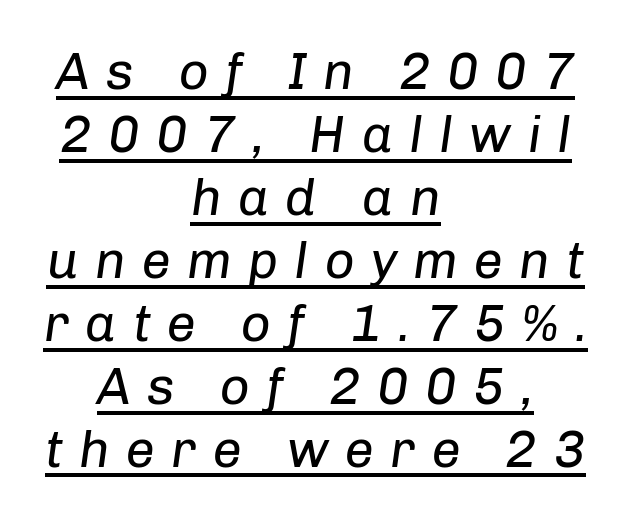
Q: Is the text bold? A: No.
Q: Is the text italic (slanted)? A: Yes, it leans right by about 8 degrees.
Q: Is the text underlined? A: Yes.
Q: How is the paragraph aligned? A: Centered.
Q: Is the spacing between letters normal or unusually wide? A: Unusually wide.
Q: Width (condensed, normal, or wide)? A: Normal.
Q: Stroke contrast? A: Low.
Q: x-height? A: Medium.
Q: Monospaced? A: No.
